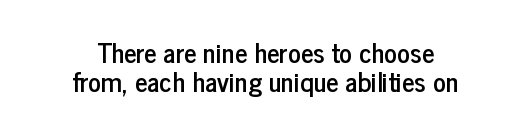
This is roman type, the default non-slanted kind. How would I describe the line gaps? Narrow and economical. Observe the ordinary spacing: letters are neighbours, not strangers. Lines of text with bare space underneath. Line starts and ends both wander, symmetrically.
